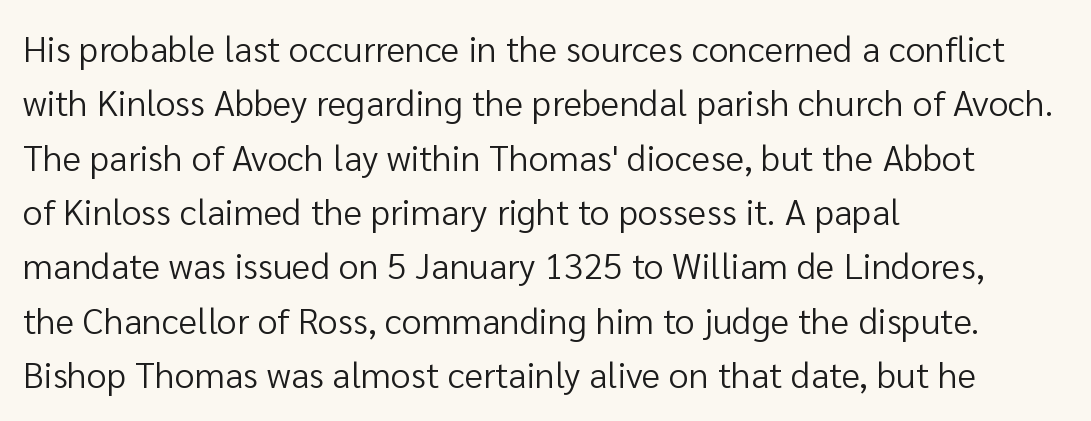
Q: Is the text bold? A: No.
Q: Is the text italic (slanted)? A: No, it is upright.
Q: Is the typeface a serif or a sans-serif typeface? A: Sans-serif.
Q: Is the text underlined? A: No.
Q: How is the paragraph aligned? A: Left-aligned.
Q: Is the spacing between letters normal or unusually wide? A: Normal.
Q: Is the spacing between lines tight, normal or loose? A: Normal.
Q: Width (condensed, normal, or wide)? A: Normal.
Q: Stroke contrast? A: Low.
Q: x-height? A: Medium.
Q: Monospaced? A: No.
